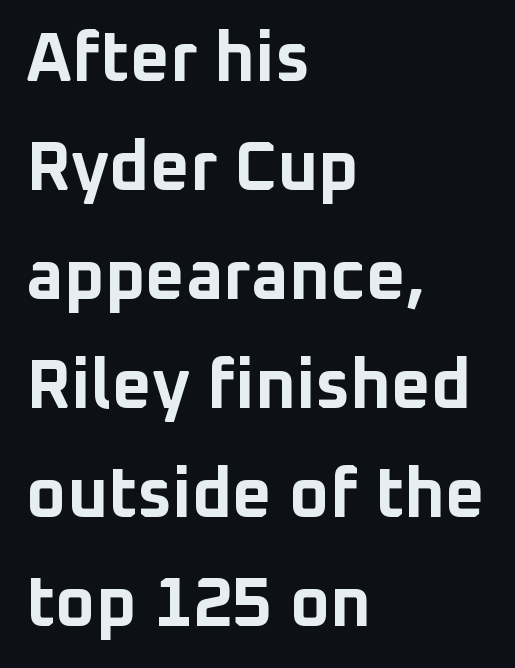
Regarding serifs, this sample does without them. The space beneath each line is pristine and unruled. What stands out about the letter spacing? Nothing — it is the standard amount. The typesetter chose a ragged-right arrangement here.
